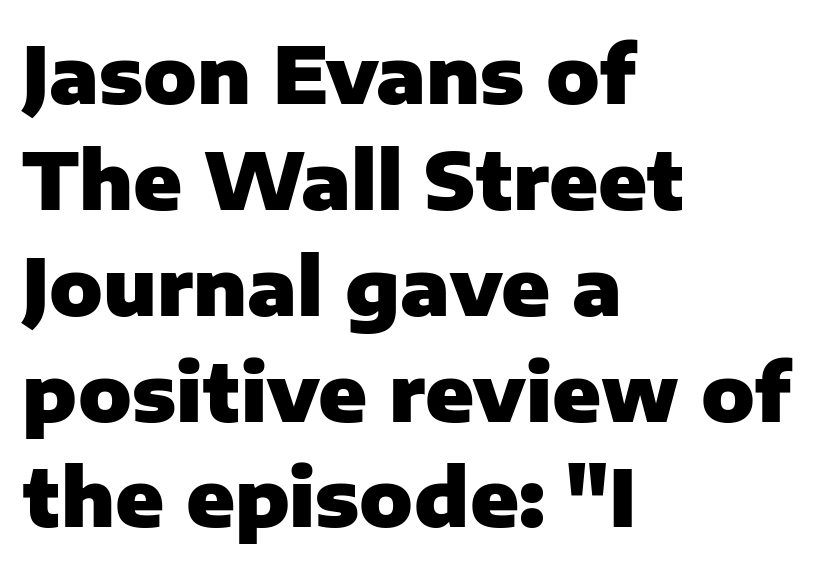
The image shows 79 px heavy sans-serif type, upright; set left-aligned, normal line spacing (1.34x), normal letter spacing, not underlined; low stroke contrast and a medium x-height.
